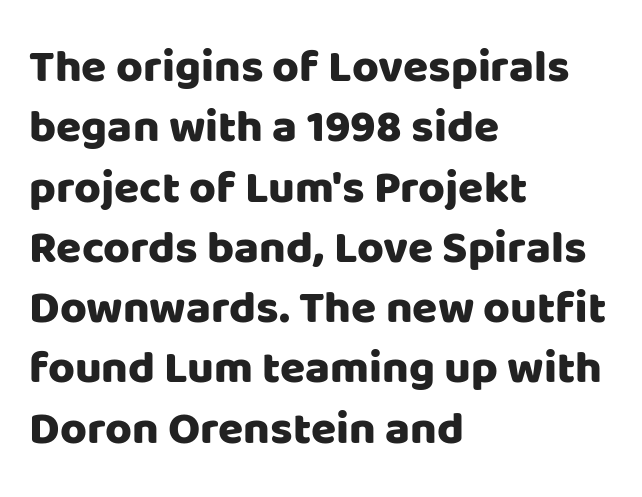
{"serif": "no", "italic": "no", "width": "normal", "stroke_contrast": "low", "x_height": "large", "monospaced": "no", "underline": "no", "align": "left", "line_spacing": "normal", "line_spacing_ratio": 1.31, "letter_spacing": "normal", "letter_spacing_em": 0.0, "glyph_px": 46}
